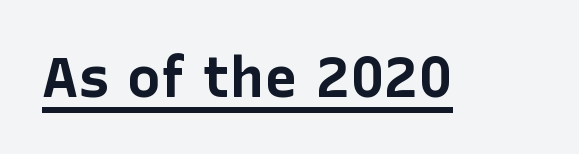
{"serif": "no", "italic": "no", "bold": "yes", "weight": "bold", "width": "normal", "stroke_contrast": "low", "x_height": "medium", "monospaced": "no", "underline": "yes", "letter_spacing": "normal", "letter_spacing_em": 0.0, "glyph_px": 57}
